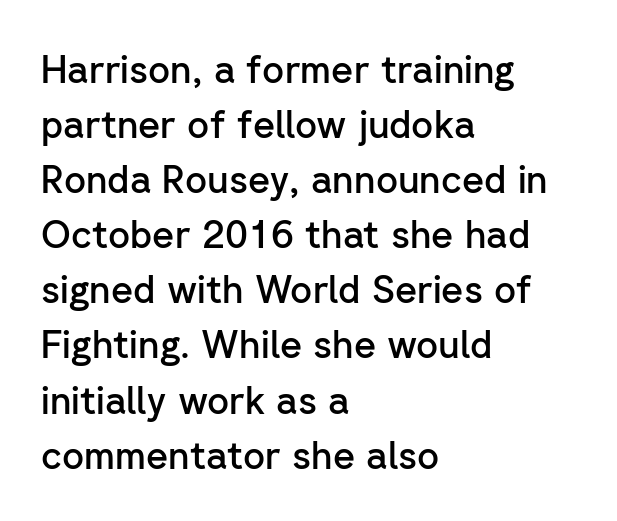
Short note: letters normally spaced. Posture: straight, roman, zero tilt. Serifs: no, the terminals of the letterforms are clean. Students, observe: this is what conventionally led text looks like. The rendering uses natural spacing where letterforms have individual widths. The words here are not underlined.
